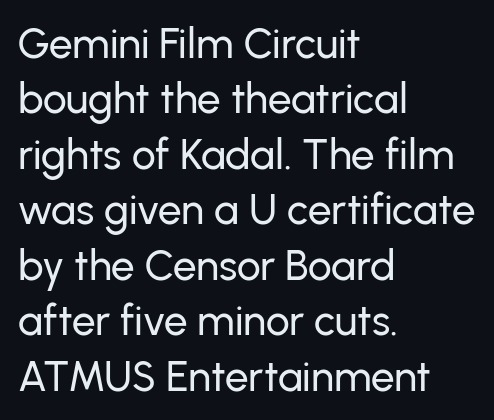
Q: Is the text italic (slanted)? A: No, it is upright.
Q: Is the typeface a serif or a sans-serif typeface? A: Sans-serif.
Q: Is the text underlined? A: No.
Q: How is the paragraph aligned? A: Left-aligned.
Q: Is the spacing between letters normal or unusually wide? A: Normal.
Q: Is the spacing between lines tight, normal or loose? A: Normal.
Q: Width (condensed, normal, or wide)? A: Normal.
Q: Stroke contrast? A: Low.
Q: x-height? A: Medium.
Q: Monospaced? A: No.
